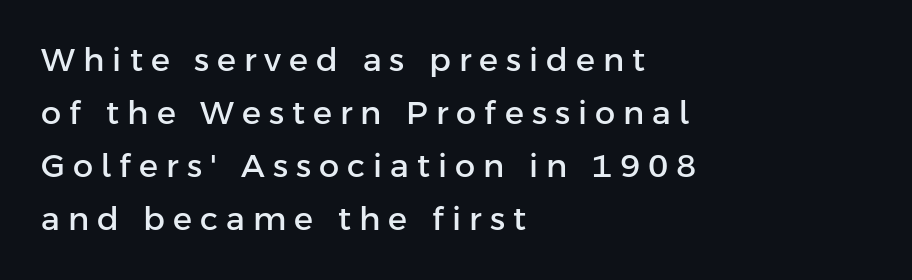
{"serif": "no", "italic": "no", "width": "normal", "stroke_contrast": "low", "x_height": "medium", "monospaced": "no", "underline": "no", "align": "left", "line_spacing": "normal", "line_spacing_ratio": 1.66, "letter_spacing": "wide", "letter_spacing_em": 0.25, "glyph_px": 32}
